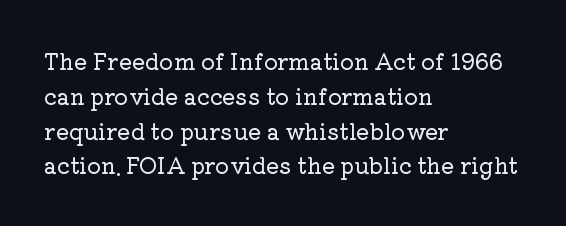
The image shows 22 px text type, upright; set left-aligned, normal line spacing (1.58x), normal letter spacing, not underlined.
